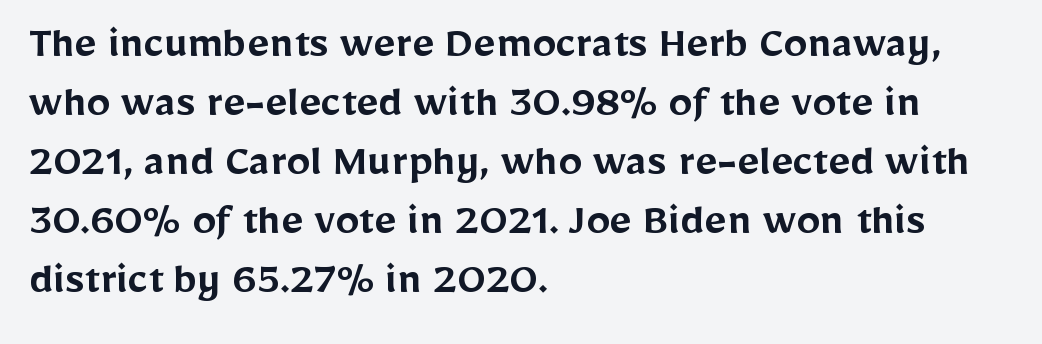
{"serif": "no", "italic": "no", "bold": "semi", "weight": "semibold", "width": "normal", "stroke_contrast": "low", "x_height": "medium", "monospaced": "no", "underline": "no", "align": "left", "line_spacing_ratio": 1.23, "letter_spacing": "normal", "letter_spacing_em": 0.0, "glyph_px": 48}
